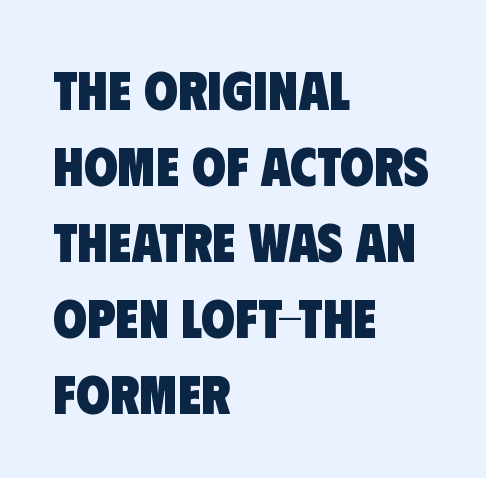
These lines are set flush left with a ragged right edge. Just letters on the line, the space beneath them empty. These lines are composed in type without serifs. In terms of letterspacing, this is plain default setting. Evenly set lines give the paragraph a standard silhouette.
